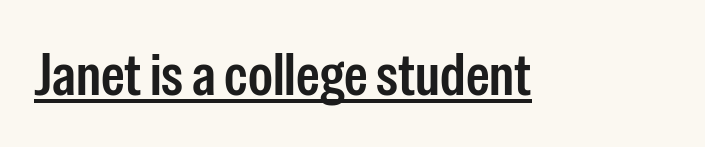
Q: Is the text bold? A: Semi-bold.
Q: Is the text italic (slanted)? A: No, it is upright.
Q: Is the typeface a serif or a sans-serif typeface? A: Sans-serif.
Q: Is the text underlined? A: Yes.
Q: Is the spacing between letters normal or unusually wide? A: Normal.
Q: Width (condensed, normal, or wide)? A: Condensed.
Q: Stroke contrast? A: Low.
Q: x-height? A: Medium.
Q: Monospaced? A: No.
